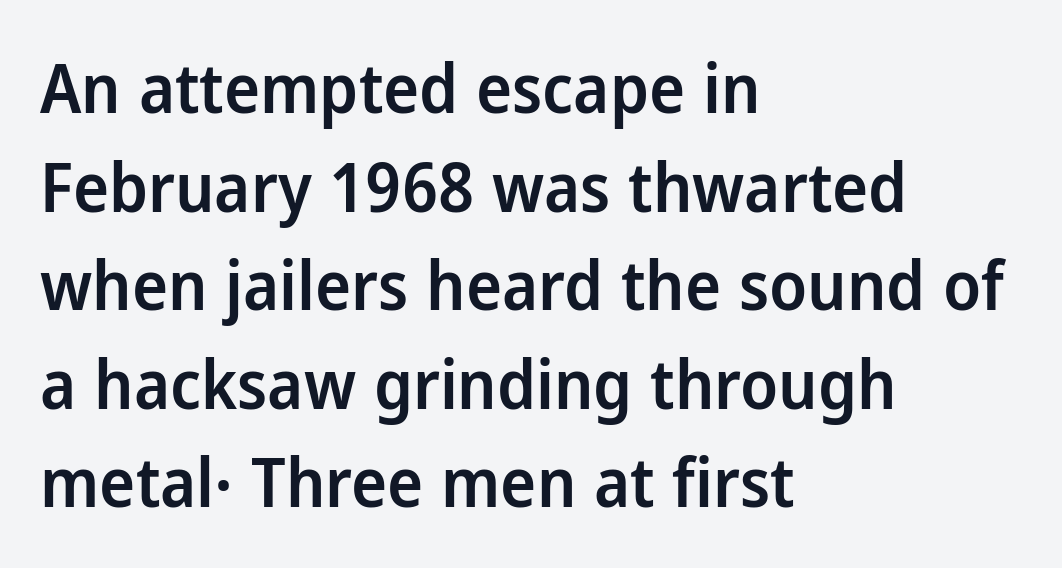
Glyph-to-glyph distance matches everyday printed text. Italic: no, the glyphs are upright roman. Line beginnings align vertically; line endings do not. Caption: semibold face, moderately heavy strokes.
